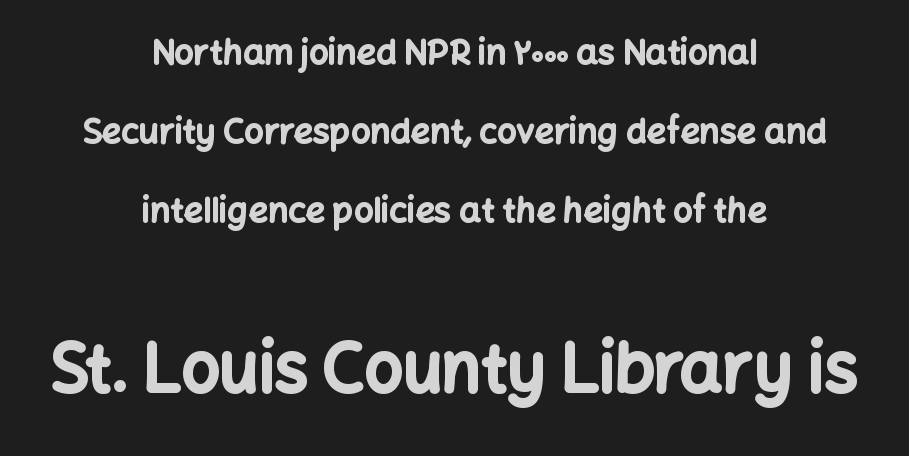
Q: Is the text bold? A: Yes.
Q: Is the text italic (slanted)? A: No, it is upright.
Q: Is the typeface a serif or a sans-serif typeface? A: Sans-serif.
Q: Is the text underlined? A: No.
Q: How is the paragraph aligned? A: Centered.
Q: Is the spacing between letters normal or unusually wide? A: Normal.
Q: Is the spacing between lines tight, normal or loose? A: Loose.
Q: Which block of text is set in a larger size, the first (top) or the second (bottom)? A: The second (bottom) one.
Q: Width (condensed, normal, or wide)? A: Normal.
Q: Stroke contrast? A: Low.
Q: x-height? A: Medium.
Q: Monospaced? A: No.
